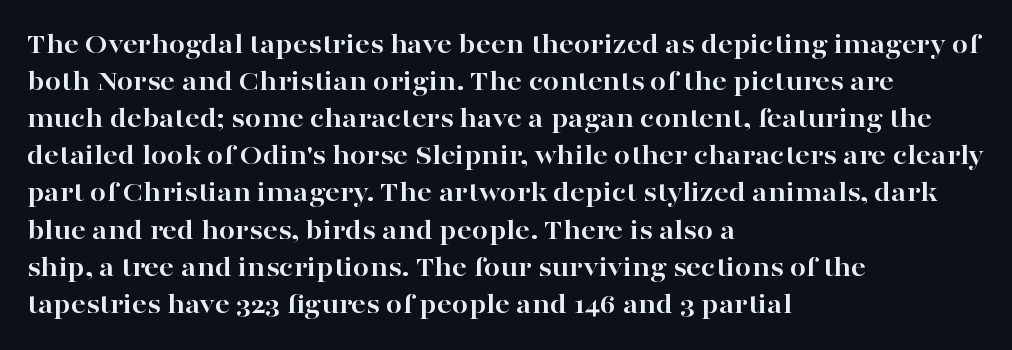
{"serif": "yes", "italic": "no", "bold": "yes", "weight": "bold", "width": "wide", "stroke_contrast": "high", "x_height": "medium", "monospaced": "no", "underline": "no", "align": "left", "line_spacing": "normal", "line_spacing_ratio": 1.28, "letter_spacing": "normal", "letter_spacing_em": 0.0, "glyph_px": 29}
